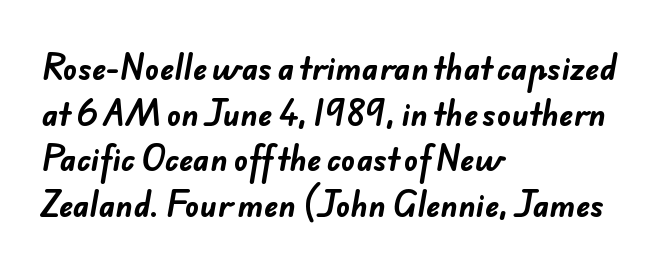
Q: Is the text bold? A: Yes.
Q: Is the typeface a serif or a sans-serif typeface? A: Sans-serif.
Q: Is the text underlined? A: No.
Q: How is the paragraph aligned? A: Left-aligned.
Q: Is the spacing between letters normal or unusually wide? A: Normal.
Q: Is the spacing between lines tight, normal or loose? A: Normal.
Q: Width (condensed, normal, or wide)? A: Normal.
Q: Stroke contrast? A: Low.
Q: x-height? A: Small.
Q: Monospaced? A: No.
